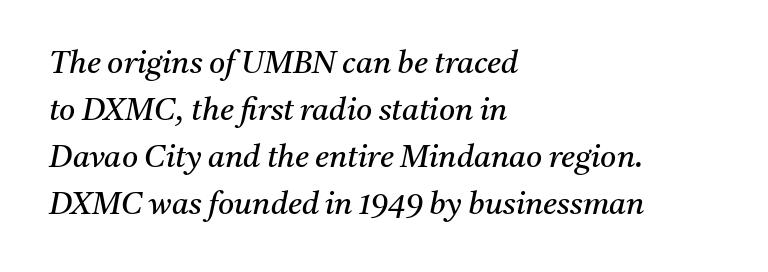
{"serif": "yes", "italic": "yes", "lean": "right", "slant_degrees": 11, "bold": "no", "weight": "regular", "width": "normal", "stroke_contrast": "medium", "x_height": "medium", "monospaced": "no", "underline": "no", "align": "left", "line_spacing": "normal", "line_spacing_ratio": 1.52, "letter_spacing": "normal", "letter_spacing_em": 0.0, "glyph_px": 31}
